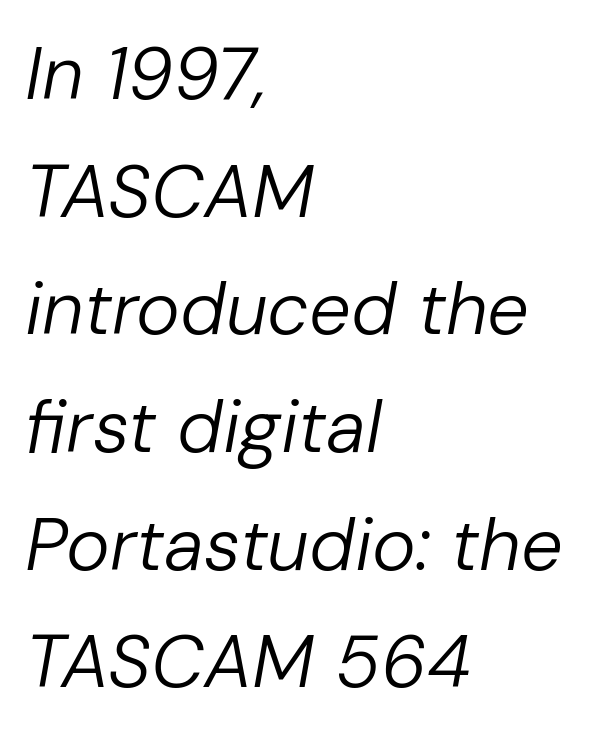
{"italic": "yes", "lean": "right", "slant_degrees": 10, "bold": "no", "weight": "regular", "width": "normal", "stroke_contrast": "low", "x_height": "medium", "monospaced": "no", "underline": "no", "align": "left", "line_spacing": "normal", "line_spacing_ratio": 1.59, "letter_spacing": "normal", "letter_spacing_em": 0.0, "glyph_px": 74}
